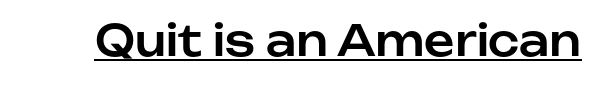
The image shows 42 px sans-serif type, upright; set normal letter spacing, underlined; low stroke contrast and a medium x-height.
